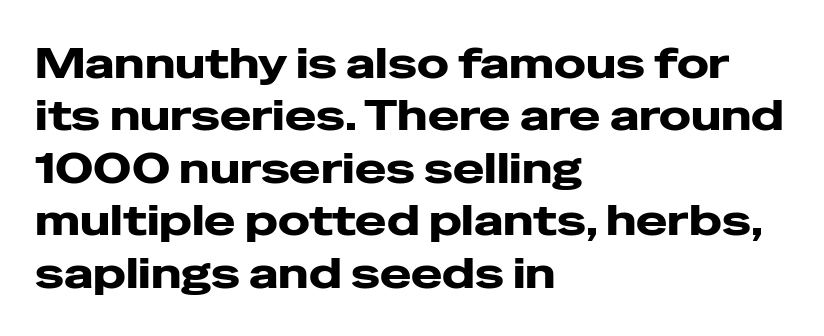
{"serif": "no", "italic": "no", "bold": "yes", "weight": "heavy", "width": "wide", "stroke_contrast": "low", "x_height": "medium", "monospaced": "no", "underline": "no", "align": "left", "line_spacing": "normal", "line_spacing_ratio": 1.25, "letter_spacing": "normal", "letter_spacing_em": 0.0, "glyph_px": 42}
